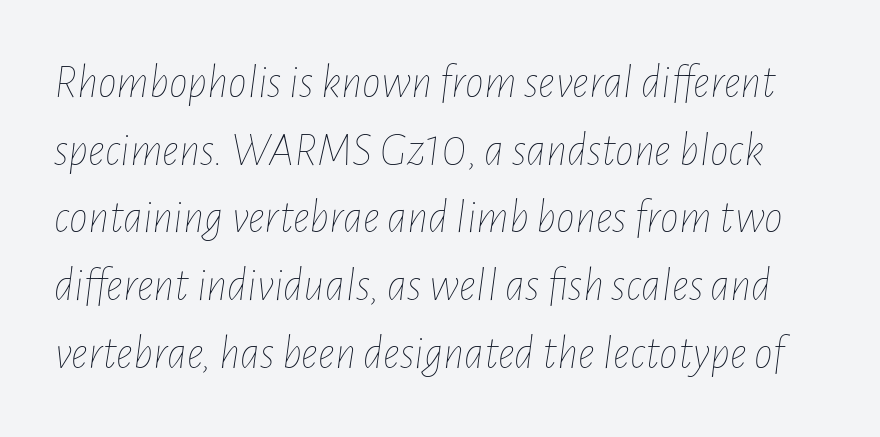
The image shows 47 px thin, condensed type, italic (leaning right); set normal line spacing (1.44x), normal letter spacing, not underlined; low stroke contrast and a medium x-height.
